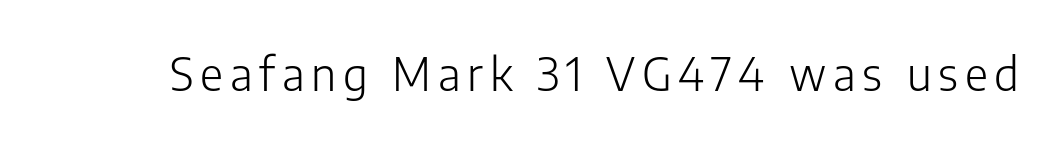
Q: Is the text bold? A: No.
Q: Is the text italic (slanted)? A: No, it is upright.
Q: Is the typeface a serif or a sans-serif typeface? A: Sans-serif.
Q: Is the text underlined? A: No.
Q: Width (condensed, normal, or wide)? A: Normal.
Q: Stroke contrast? A: Low.
Q: x-height? A: Medium.
Q: Monospaced? A: No.
